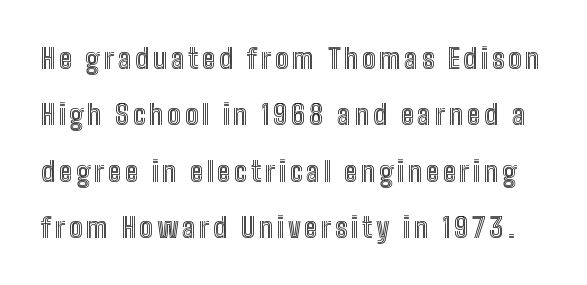
The image shows 28 px condensed type, upright; set loose line spacing (2.01x), not underlined; a medium x-height.
